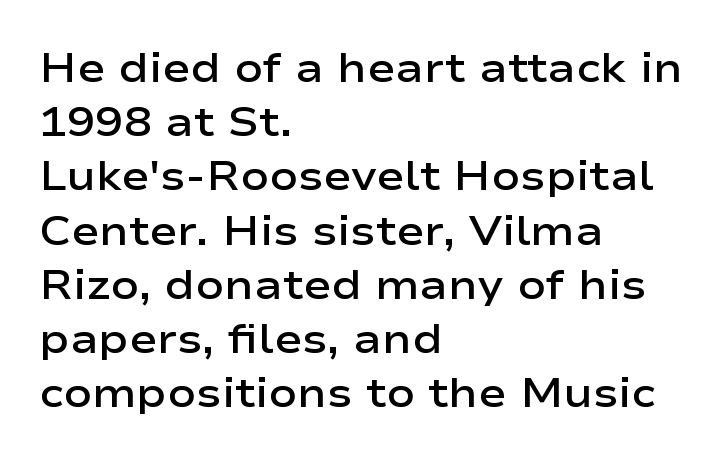
Q: Is the text bold? A: Semi-bold.
Q: Is the text italic (slanted)? A: No, it is upright.
Q: Is the typeface a serif or a sans-serif typeface? A: Sans-serif.
Q: Is the text underlined? A: No.
Q: How is the paragraph aligned? A: Left-aligned.
Q: Is the spacing between letters normal or unusually wide? A: Normal.
Q: Is the spacing between lines tight, normal or loose? A: Normal.
Q: Width (condensed, normal, or wide)? A: Wide.
Q: Stroke contrast? A: Low.
Q: x-height? A: Medium.
Q: Monospaced? A: No.
